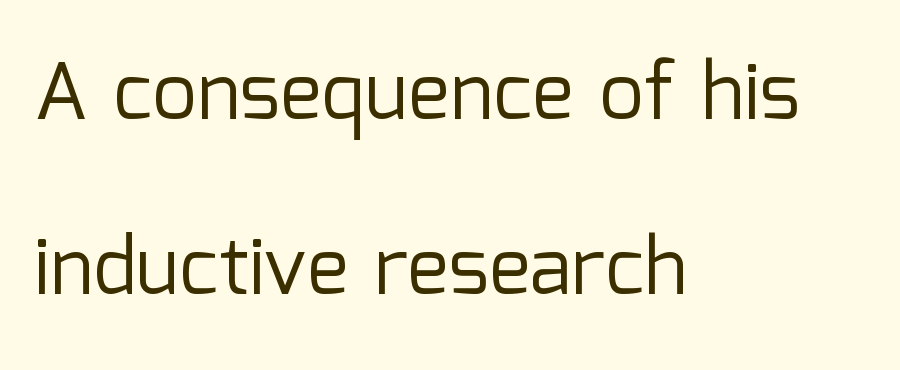
Q: Is the text bold? A: No.
Q: Is the text italic (slanted)? A: No, it is upright.
Q: Is the typeface a serif or a sans-serif typeface? A: Sans-serif.
Q: Is the text underlined? A: No.
Q: How is the paragraph aligned? A: Left-aligned.
Q: Is the spacing between letters normal or unusually wide? A: Normal.
Q: Is the spacing between lines tight, normal or loose? A: Loose.
Q: Width (condensed, normal, or wide)? A: Normal.
Q: Stroke contrast? A: Low.
Q: x-height? A: Medium.
Q: Monospaced? A: No.
